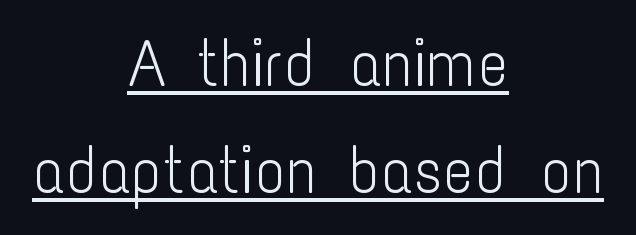
Q: Is the text bold? A: No.
Q: Is the text italic (slanted)? A: No, it is upright.
Q: Is the typeface a serif or a sans-serif typeface? A: Sans-serif.
Q: Is the text underlined? A: Yes.
Q: How is the paragraph aligned? A: Centered.
Q: Is the spacing between letters normal or unusually wide? A: Normal.
Q: Is the spacing between lines tight, normal or loose? A: Normal.
Q: Width (condensed, normal, or wide)? A: Condensed.
Q: Stroke contrast? A: Low.
Q: x-height? A: Medium.
Q: Monospaced? A: No.
